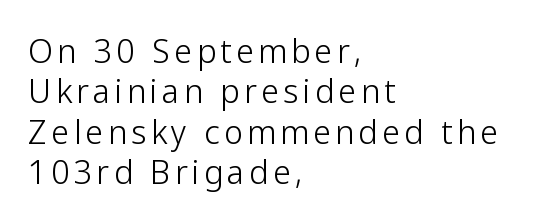
The image shows 32 px light sans-serif type, upright; set left-aligned, normal line spacing (1.26x), not underlined; low stroke contrast and a medium x-height.
